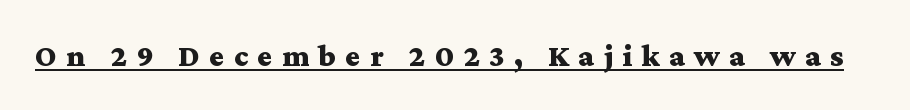
The image shows 31 px bold, wide serif type, upright; set unusually wide letter spacing (+0.3 em), underlined; medium stroke contrast and a medium x-height.
